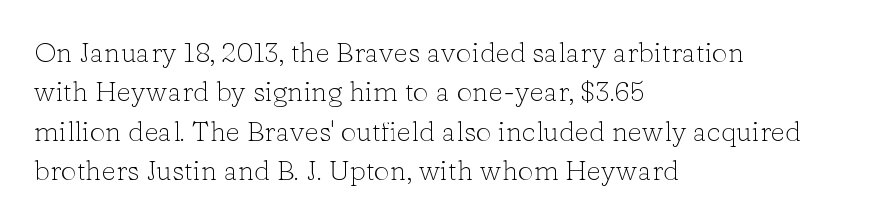
Q: Is the text bold? A: No.
Q: Is the text italic (slanted)? A: No, it is upright.
Q: Is the typeface a serif or a sans-serif typeface? A: Serif.
Q: Is the text underlined? A: No.
Q: How is the paragraph aligned? A: Left-aligned.
Q: Is the spacing between letters normal or unusually wide? A: Normal.
Q: Is the spacing between lines tight, normal or loose? A: Normal.
Q: Width (condensed, normal, or wide)? A: Normal.
Q: Stroke contrast? A: Low.
Q: x-height? A: Medium.
Q: Monospaced? A: No.
